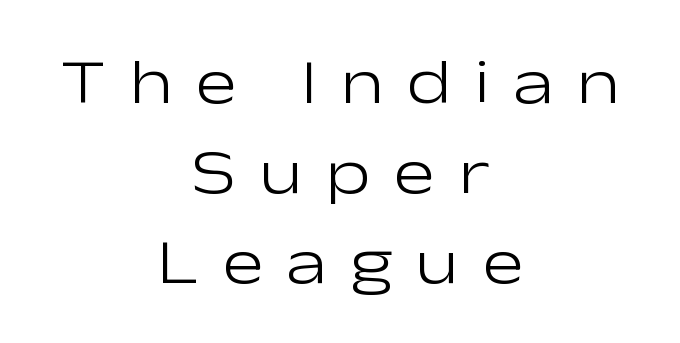
The image shows 62 px light, wide sans-serif type, upright; set centered, normal line spacing (1.45x), unusually wide letter spacing (+0.37 em), not underlined; low stroke contrast and a medium x-height.
